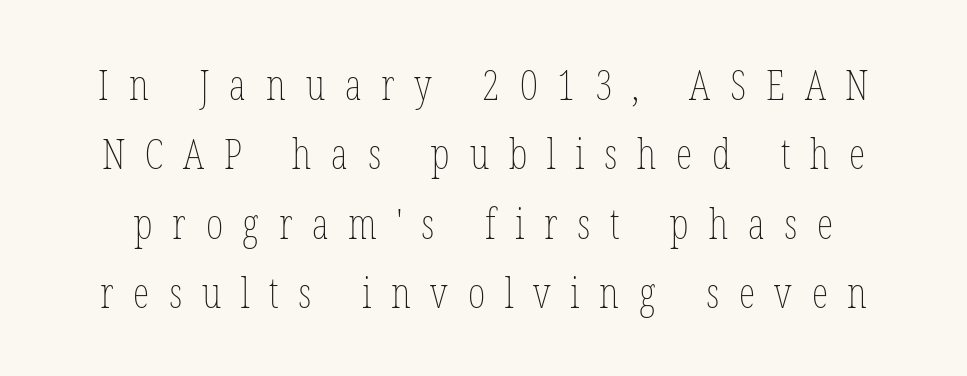
On a weight scale, this lands at 450 or below. Italic: no, the glyphs are upright roman. The horizontal fit of the characters is loose and conspicuously gappy. Beneath every word, the page is bare. Is there much room between lines? A standard amount, neither cramped nor airy. You could not count columns in this text — the font is proportionally spaced.
